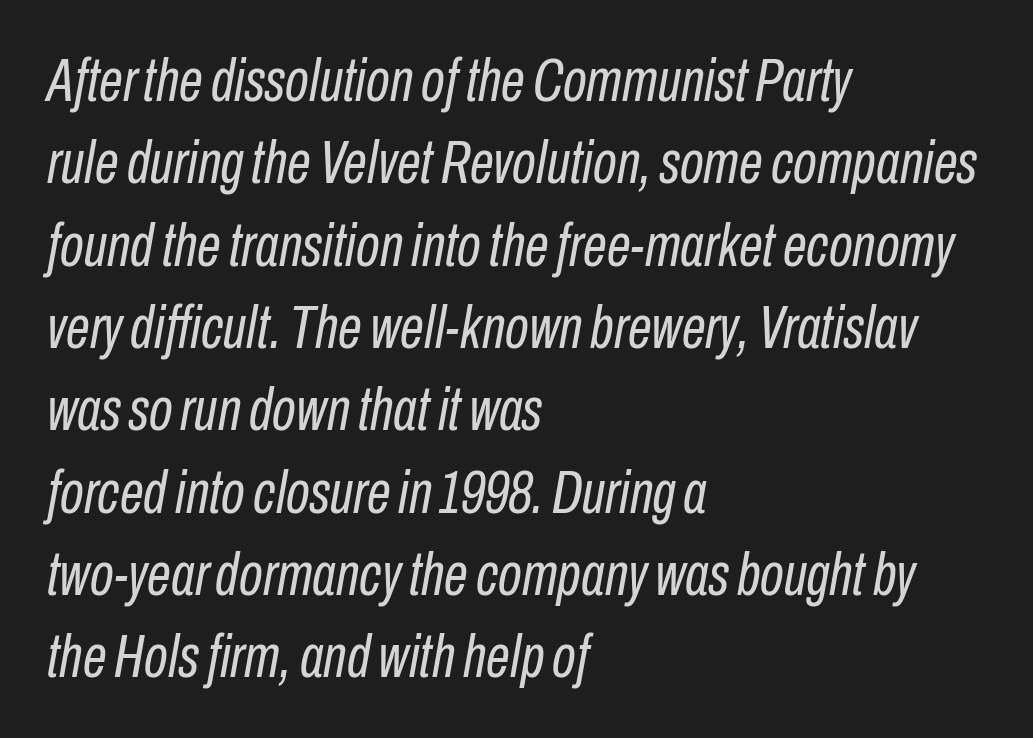
Q: Is the text bold? A: No.
Q: Is the text italic (slanted)? A: Yes, it leans right by about 10 degrees.
Q: Is the text underlined? A: No.
Q: How is the paragraph aligned? A: Left-aligned.
Q: Is the spacing between letters normal or unusually wide? A: Normal.
Q: Is the spacing between lines tight, normal or loose? A: Normal.
Q: Width (condensed, normal, or wide)? A: Condensed.
Q: Stroke contrast? A: Low.
Q: x-height? A: Medium.
Q: Monospaced? A: No.
